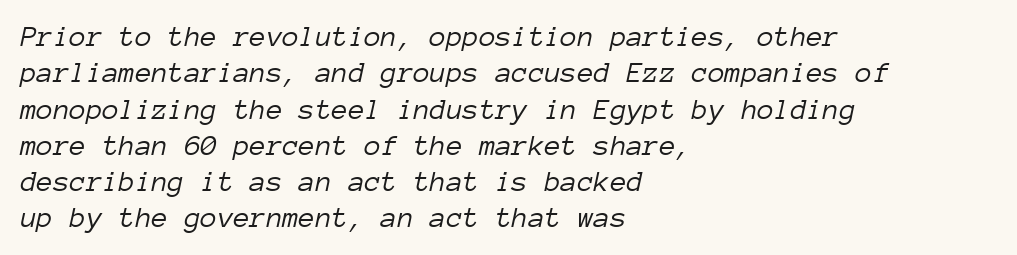
The letterforms sit shoulder to shoulder at normal distance. A bare baseline throughout the passage. The cut favours lightness, reaching ordinary text weight at its darkest. These lines are rendered in a fixed-pitch font.
